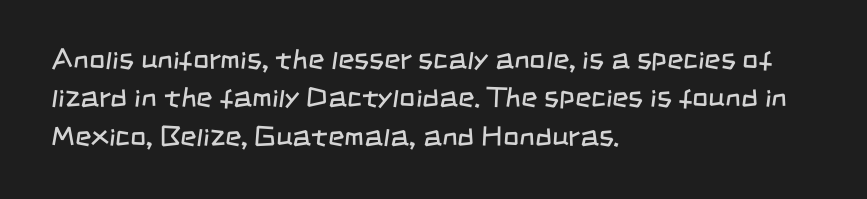
Q: Is the text bold? A: No.
Q: Is the typeface a serif or a sans-serif typeface? A: Sans-serif.
Q: Is the text underlined? A: No.
Q: How is the paragraph aligned? A: Left-aligned.
Q: Is the spacing between letters normal or unusually wide? A: Normal.
Q: Is the spacing between lines tight, normal or loose? A: Normal.
Q: Width (condensed, normal, or wide)? A: Condensed.
Q: Stroke contrast? A: Low.
Q: x-height? A: Large.
Q: Monospaced? A: No.
